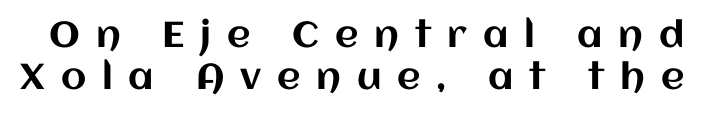
{"italic": "no", "width": "normal", "stroke_contrast": "medium", "x_height": "large", "monospaced": "no", "underline": "no", "line_spacing_ratio": 1.16, "letter_spacing": "wide", "letter_spacing_em": 0.44, "glyph_px": 36}
